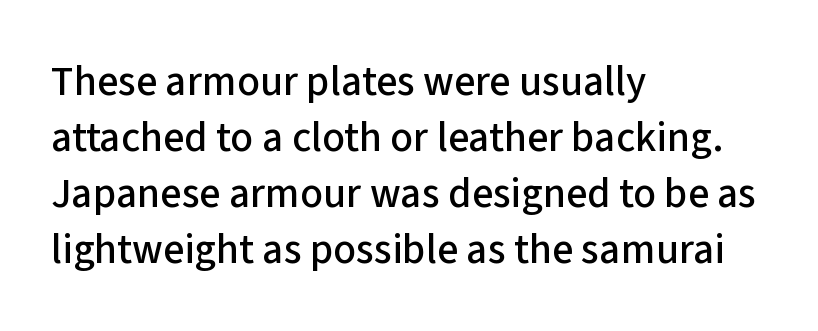
Notice how descenders clear the ascenders below comfortably — that's standard leading. Look at the bottom of the vertical strokes: they stop flat, with no serifs. Compared with typical body copy, the letter spacing here is the same. The rendering anchors every line to the left-hand side.
